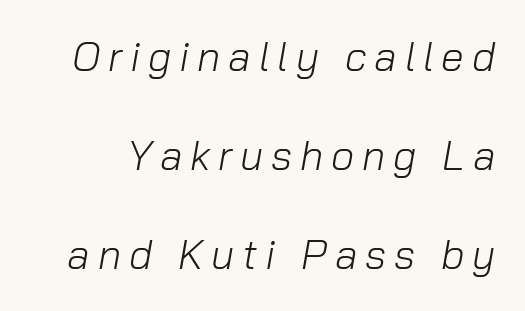
{"italic": "yes", "lean": "right", "slant_degrees": 10, "bold": "no", "weight": "light", "width": "normal", "stroke_contrast": "low", "x_height": "medium", "monospaced": "no", "underline": "no", "line_spacing": "loose", "line_spacing_ratio": 2.42, "glyph_px": 41}
